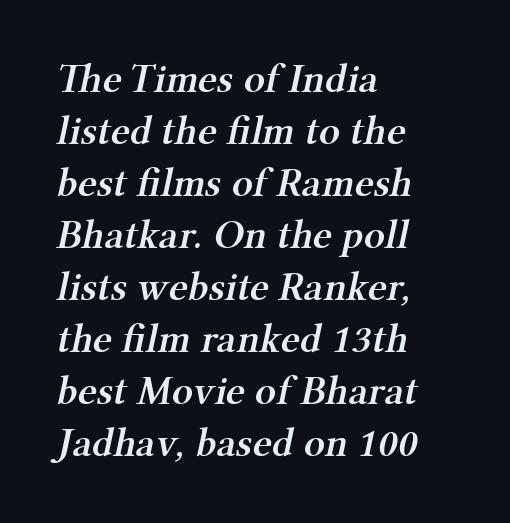
Q: Is the text bold? A: Semi-bold.
Q: Is the typeface a serif or a sans-serif typeface? A: Serif.
Q: Is the text underlined? A: No.
Q: How is the paragraph aligned? A: Left-aligned.
Q: Is the spacing between letters normal or unusually wide? A: Normal.
Q: Is the spacing between lines tight, normal or loose? A: Normal.
Q: Width (condensed, normal, or wide)? A: Normal.
Q: Stroke contrast? A: Medium.
Q: x-height? A: Medium.
Q: Monospaced? A: No.
